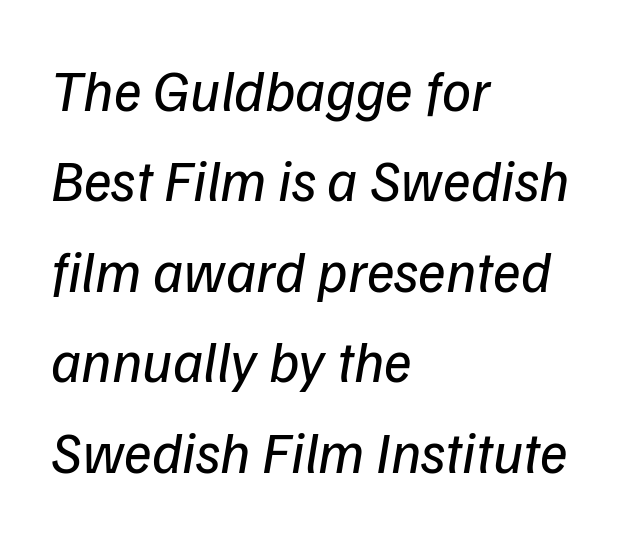
The image shows 58 px regular-weight sans-serif type; set left-aligned, normal line spacing (1.56x), normal letter spacing, not underlined; low stroke contrast and a medium x-height.
